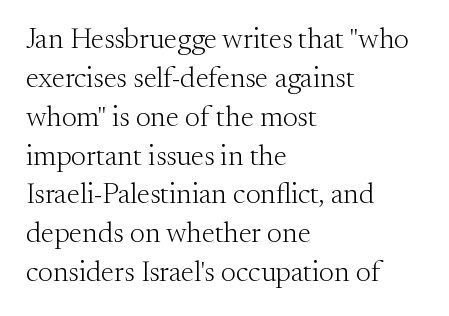
The font's upright variant was chosen for this text. Beneath every word, the page is bare. The face used here is proportionally spaced, like ordinary book or web type. This sample uses plain, unmodified letter spacing.
